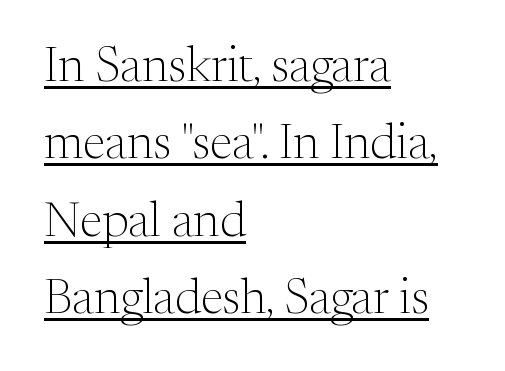
Q: Is the text bold? A: No.
Q: Is the text italic (slanted)? A: No, it is upright.
Q: Is the typeface a serif or a sans-serif typeface? A: Serif.
Q: Is the text underlined? A: Yes.
Q: How is the paragraph aligned? A: Left-aligned.
Q: Is the spacing between letters normal or unusually wide? A: Normal.
Q: Is the spacing between lines tight, normal or loose? A: Normal.
Q: Width (condensed, normal, or wide)? A: Normal.
Q: Stroke contrast? A: Medium.
Q: x-height? A: Medium.
Q: Monospaced? A: No.
